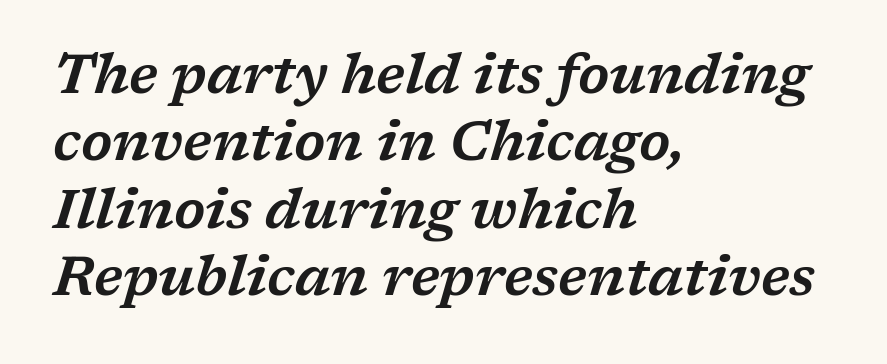
{"serif": "yes", "italic": "yes", "lean": "right", "slant_degrees": 17, "width": "wide", "stroke_contrast": "low", "x_height": "medium", "monospaced": "no", "underline": "no", "align": "left", "line_spacing": "normal", "line_spacing_ratio": 1.25, "letter_spacing": "normal", "letter_spacing_em": 0.0, "glyph_px": 54}
